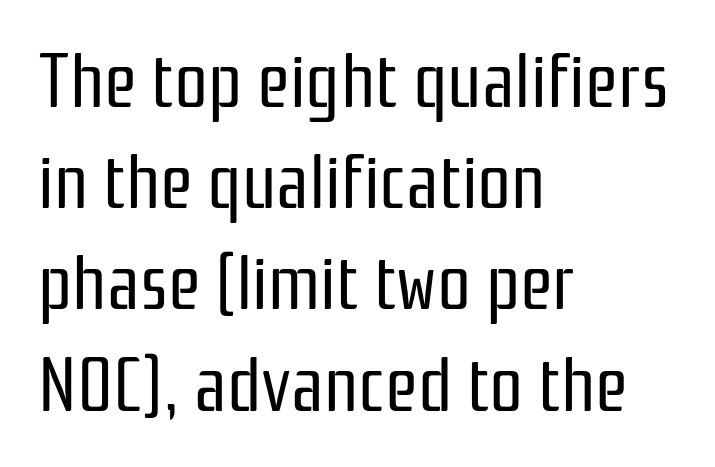
Q: Is the text bold? A: No.
Q: Is the text italic (slanted)? A: No, it is upright.
Q: Is the typeface a serif or a sans-serif typeface? A: Sans-serif.
Q: Is the text underlined? A: No.
Q: How is the paragraph aligned? A: Left-aligned.
Q: Is the spacing between letters normal or unusually wide? A: Normal.
Q: Is the spacing between lines tight, normal or loose? A: Normal.
Q: Width (condensed, normal, or wide)? A: Condensed.
Q: Stroke contrast? A: Low.
Q: x-height? A: Medium.
Q: Monospaced? A: No.
